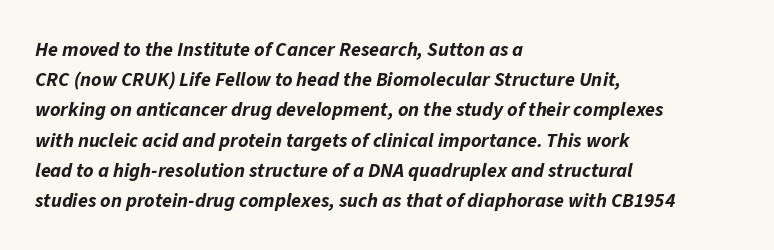
Summary of weight: heavy, a full bold. Line beginnings align vertically; line endings do not. This is oblique type, the kind used for emphasis or titles. Honestly, the letter spacing is just normal — you wouldn't notice it. Quick note: interline space is typical. The glyphs are unaccompanied by any horizontal stroke below them.
